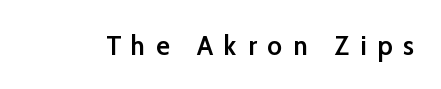
The image shows 28 px semibold sans-serif type, upright; set unusually wide letter spacing (+0.39 em), not underlined; low stroke contrast and a medium x-height.
